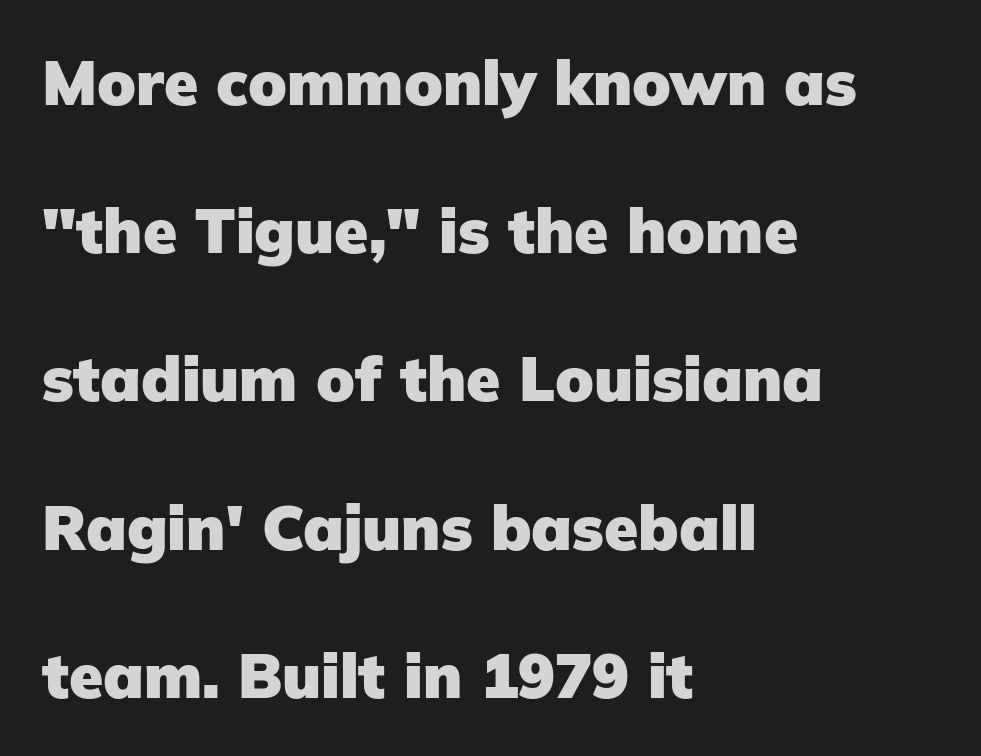
{"serif": "no", "italic": "no", "bold": "yes", "weight": "heavy", "width": "normal", "stroke_contrast": "low", "x_height": "medium", "monospaced": "no", "underline": "no", "align": "left", "line_spacing": "loose", "line_spacing_ratio": 2.39, "letter_spacing": "normal", "letter_spacing_em": 0.0, "glyph_px": 62}
